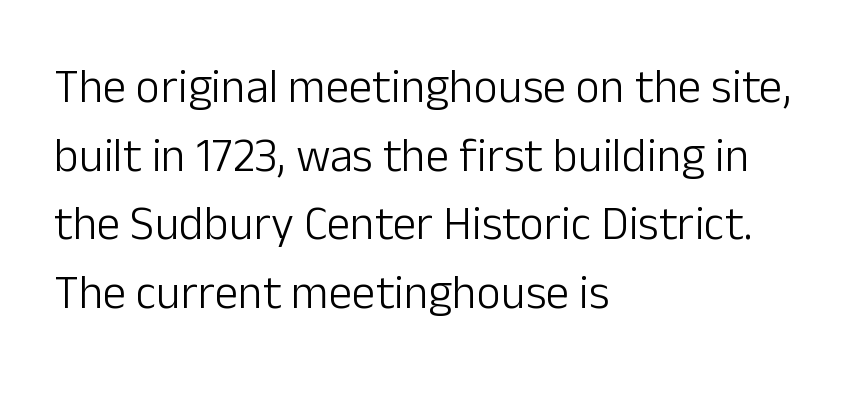
Q: Is the text bold? A: No.
Q: Is the text italic (slanted)? A: No, it is upright.
Q: Is the typeface a serif or a sans-serif typeface? A: Sans-serif.
Q: Is the text underlined? A: No.
Q: How is the paragraph aligned? A: Left-aligned.
Q: Is the spacing between letters normal or unusually wide? A: Normal.
Q: Is the spacing between lines tight, normal or loose? A: Normal.
Q: Width (condensed, normal, or wide)? A: Normal.
Q: Stroke contrast? A: Low.
Q: x-height? A: Medium.
Q: Monospaced? A: No.
